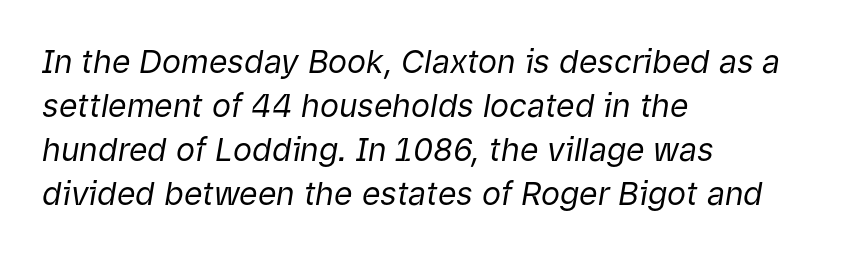
The image shows 32 px regular-weight type, italic (leaning right); set left-aligned, normal line spacing (1.38x), normal letter spacing, not underlined; low stroke contrast and a medium x-height.
